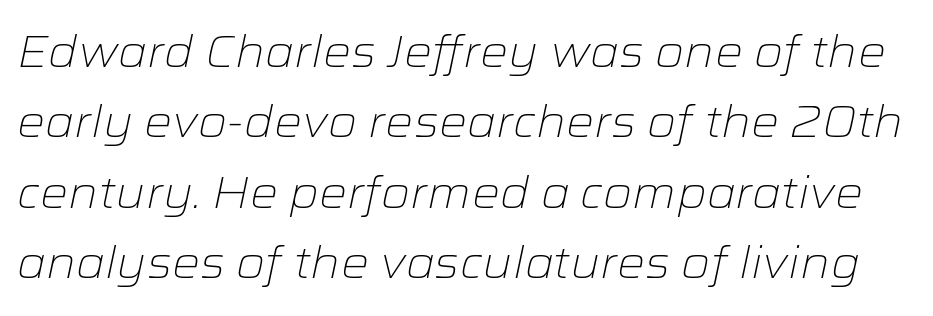
Q: Is the text bold? A: No.
Q: Is the text italic (slanted)? A: Yes, it leans right by about 12 degrees.
Q: Is the text underlined? A: No.
Q: Is the spacing between letters normal or unusually wide? A: Normal.
Q: Is the spacing between lines tight, normal or loose? A: Normal.
Q: Width (condensed, normal, or wide)? A: Wide.
Q: Stroke contrast? A: Low.
Q: x-height? A: Medium.
Q: Monospaced? A: No.
